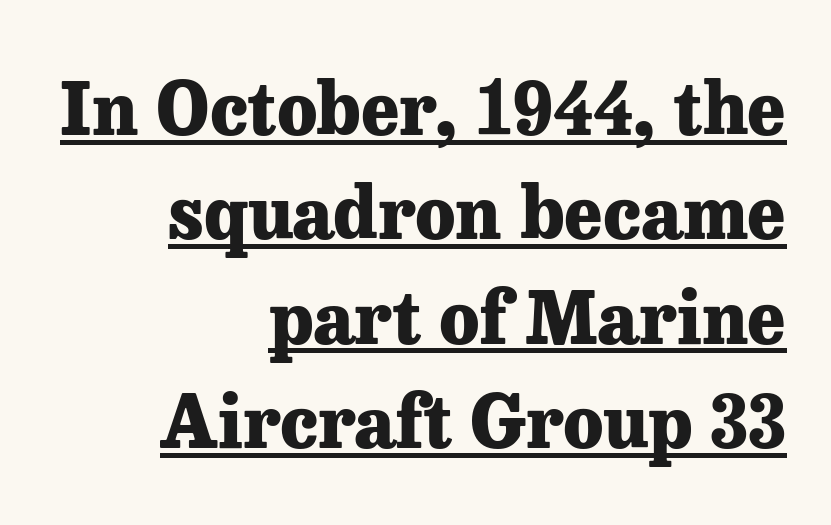
The specimen includes a rule beneath the text block's lines. Tall strokes in this sample are plumb rather than angled. The characters look thick and weighty, a clear bold. Little horizontal feet cap the strokes, marking this as serif type. Successive baselines arrive at the customary interval. Does extra space separate the letters? No, they use regular spacing.
